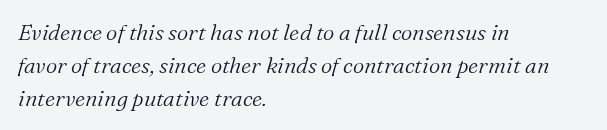
The image shows 22 px text type, italic (leaning right); set left-aligned, normal line spacing (1.49x), normal letter spacing, not underlined.
